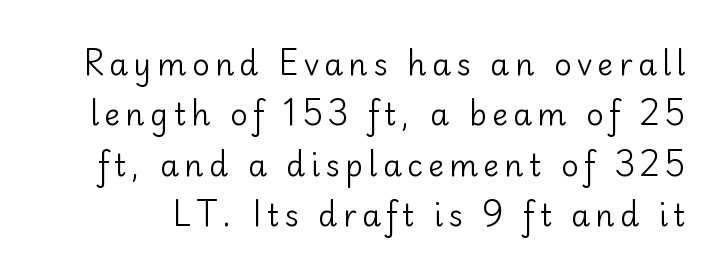
Q: Is the text bold? A: No.
Q: Is the text italic (slanted)? A: No, it is upright.
Q: Is the typeface a serif or a sans-serif typeface? A: Sans-serif.
Q: Is the text underlined? A: No.
Q: Is the spacing between lines tight, normal or loose? A: Normal.
Q: Width (condensed, normal, or wide)? A: Normal.
Q: Stroke contrast? A: Low.
Q: x-height? A: Small.
Q: Monospaced? A: No.
